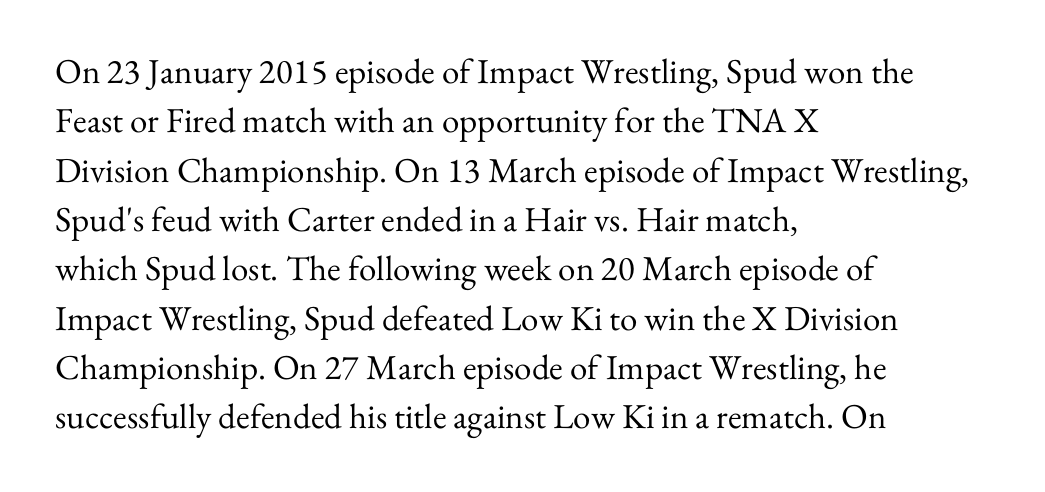
{"serif": "yes", "italic": "no", "bold": "no", "weight": "regular", "width": "normal", "stroke_contrast": "medium", "x_height": "small", "monospaced": "no", "underline": "no", "align": "left", "line_spacing": "normal", "line_spacing_ratio": 1.41, "letter_spacing": "normal", "letter_spacing_em": 0.0, "glyph_px": 35}
